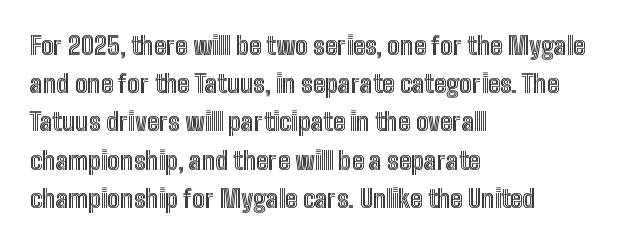
Q: Is the text italic (slanted)? A: No, it is upright.
Q: Is the text underlined? A: No.
Q: How is the paragraph aligned? A: Left-aligned.
Q: Is the spacing between letters normal or unusually wide? A: Normal.
Q: Is the spacing between lines tight, normal or loose? A: Normal.
